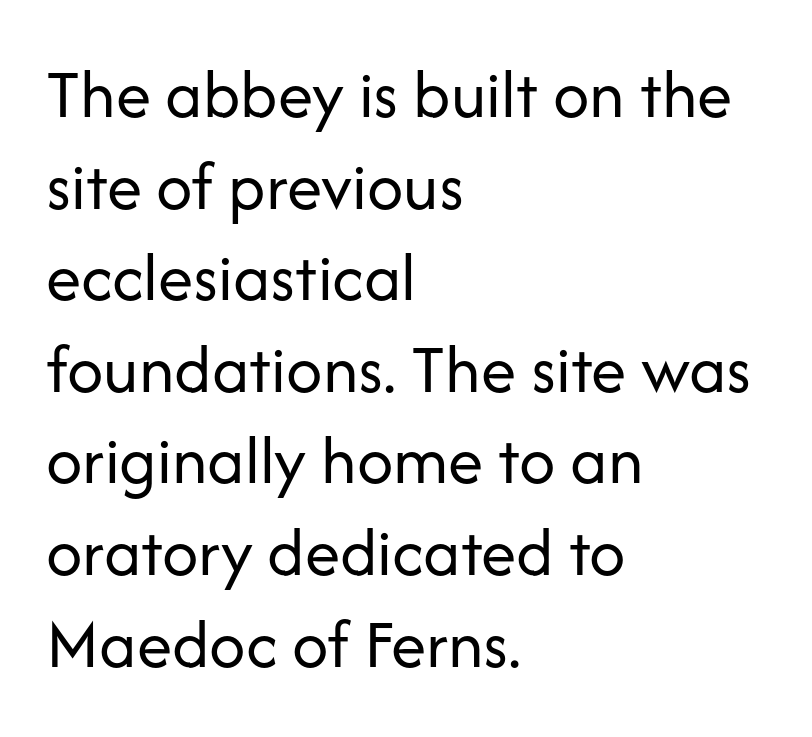
The image shows 71 px regular-weight sans-serif type, upright; set left-aligned, normal line spacing (1.29x), normal letter spacing, not underlined; low stroke contrast and a medium x-height.
